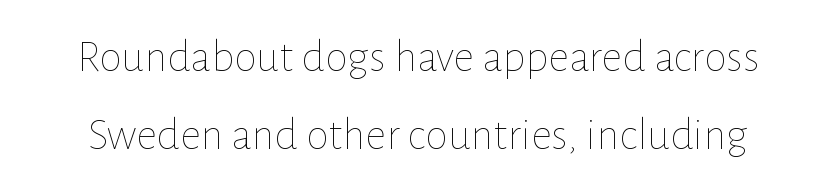
{"italic": "no", "bold": "no", "weight": "thin", "width": "normal", "stroke_contrast": "low", "x_height": "medium", "monospaced": "no", "underline": "no", "line_spacing": "normal", "line_spacing_ratio": 1.69, "letter_spacing": "normal", "letter_spacing_em": 0.0, "glyph_px": 46}
